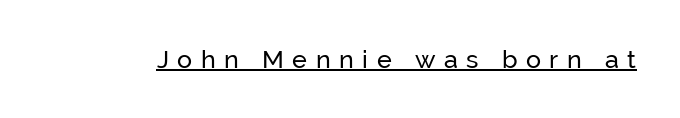
{"italic": "no", "underline": "yes", "letter_spacing": "wide", "letter_spacing_em": 0.34, "glyph_px": 25}
